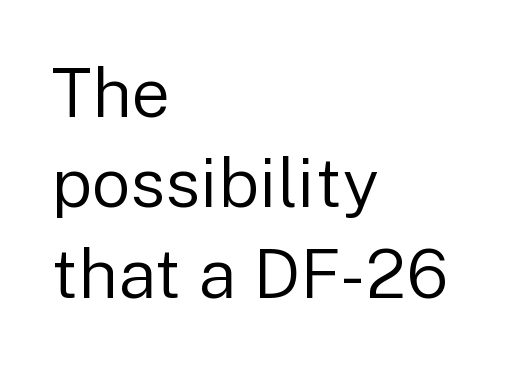
Q: Is the text bold? A: No.
Q: Is the text italic (slanted)? A: No, it is upright.
Q: Is the typeface a serif or a sans-serif typeface? A: Sans-serif.
Q: Is the text underlined? A: No.
Q: How is the paragraph aligned? A: Left-aligned.
Q: Is the spacing between letters normal or unusually wide? A: Normal.
Q: Is the spacing between lines tight, normal or loose? A: Normal.
Q: Width (condensed, normal, or wide)? A: Normal.
Q: Stroke contrast? A: Low.
Q: x-height? A: Medium.
Q: Monospaced? A: No.
